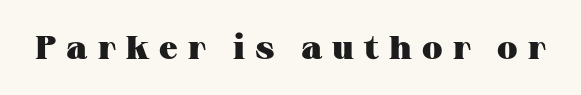
Q: Is the text bold? A: Yes.
Q: Is the text italic (slanted)? A: No, it is upright.
Q: Is the typeface a serif or a sans-serif typeface? A: Serif.
Q: Is the text underlined? A: No.
Q: Is the spacing between letters normal or unusually wide? A: Unusually wide.
Q: Width (condensed, normal, or wide)? A: Wide.
Q: Stroke contrast? A: Medium.
Q: x-height? A: Medium.
Q: Monospaced? A: No.
